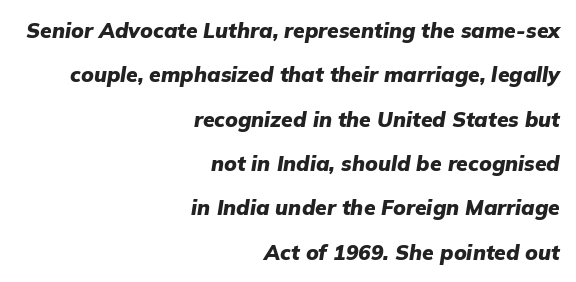
Every row of glyphs terminates at an identical x-position on the right. Just letters on the line, the space beneath them empty. This is heavy type, rendered in bold. Slanted lettering throughout. Widely set lines give the paragraph a tall, airy silhouette. You could call the tracking neutral — neither tight nor loose.
